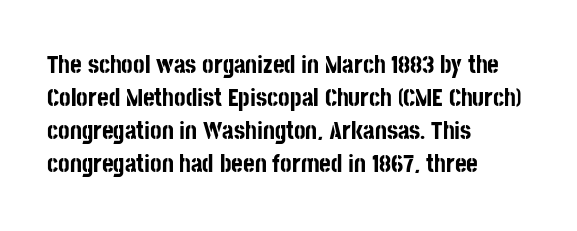
{"italic": "no", "bold": "yes", "underline": "no", "align": "left", "line_spacing": "normal", "line_spacing_ratio": 1.32, "letter_spacing": "normal", "letter_spacing_em": 0.0, "glyph_px": 25}
